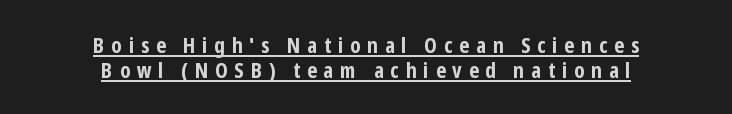
Q: Is the text bold? A: Yes.
Q: Is the text italic (slanted)? A: No, it is upright.
Q: Is the text underlined? A: Yes.
Q: How is the paragraph aligned? A: Centered.
Q: Is the spacing between letters normal or unusually wide? A: Unusually wide.
Q: Is the spacing between lines tight, normal or loose? A: Tight.
